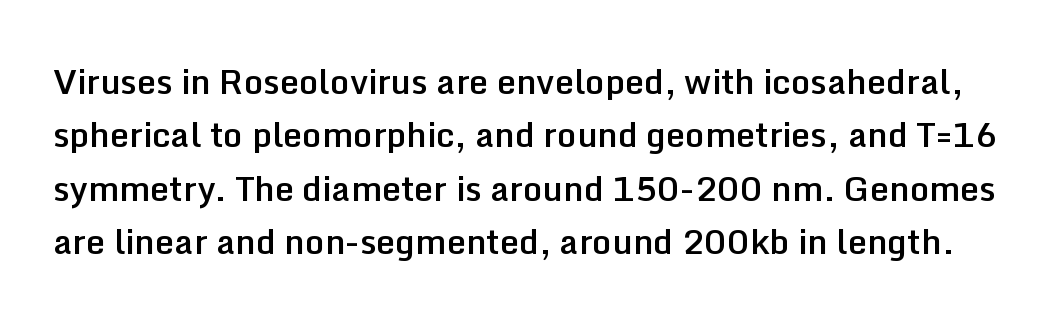
Look at the bottom of the vertical strokes: they stop flat, with no serifs. The strip under each line holds only bare page. When letters stand straight like this, we call the style roman or upright. Compared with typical body copy, the letter spacing here is the same. You could not count columns in this text — the font is proportionally spaced.
